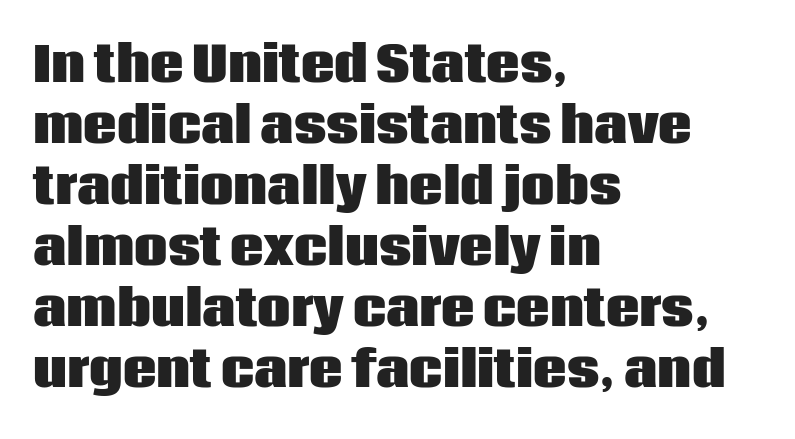
The words here are not underlined. Horizontal bands of white between lines are of average thickness. Note the varied advance widths — an 'i' is clearly narrower than an 'm'. No feet cap the strokes, marking this as sans-serif type. The setting favours the left margin, as ordinary paragraphs usually do.
